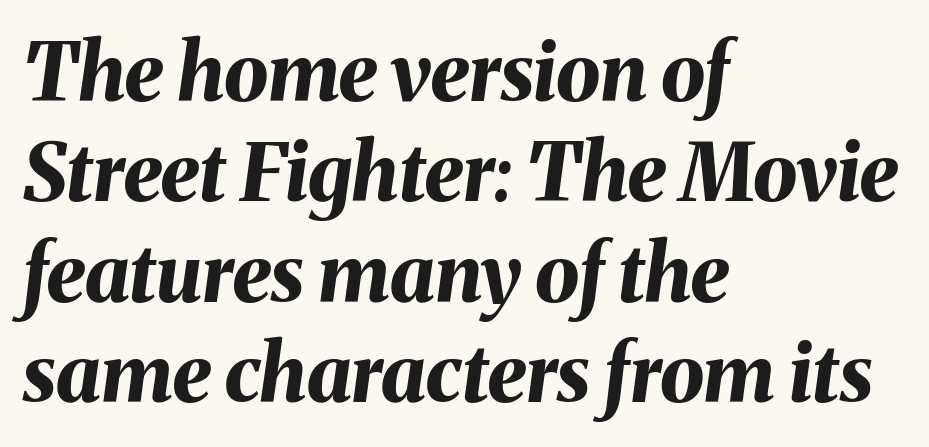
Q: Is the text bold? A: Yes.
Q: Is the text italic (slanted)? A: Yes, it leans right by about 8 degrees.
Q: Is the text underlined? A: No.
Q: How is the paragraph aligned? A: Left-aligned.
Q: Is the spacing between letters normal or unusually wide? A: Normal.
Q: Is the spacing between lines tight, normal or loose? A: Normal.
Q: Width (condensed, normal, or wide)? A: Normal.
Q: Stroke contrast? A: Medium.
Q: x-height? A: Medium.
Q: Monospaced? A: No.
